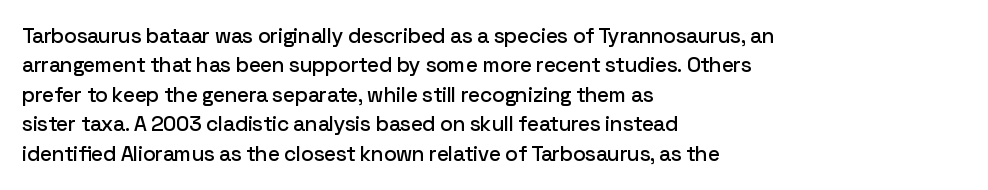
Q: Is the text italic (slanted)? A: No, it is upright.
Q: Is the text underlined? A: No.
Q: How is the paragraph aligned? A: Left-aligned.
Q: Is the spacing between letters normal or unusually wide? A: Normal.
Q: Is the spacing between lines tight, normal or loose? A: Normal.
